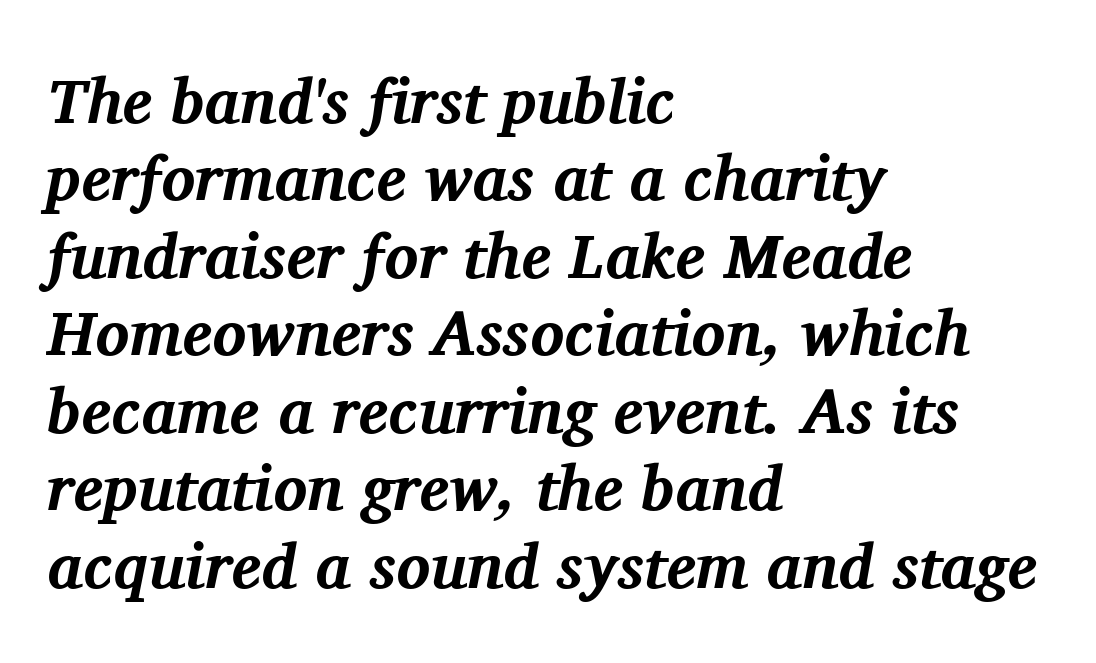
Q: Is the text bold? A: Yes.
Q: Is the text italic (slanted)? A: Yes, it leans right by about 11 degrees.
Q: Is the typeface a serif or a sans-serif typeface? A: Serif.
Q: Is the text underlined? A: No.
Q: How is the paragraph aligned? A: Left-aligned.
Q: Is the spacing between letters normal or unusually wide? A: Normal.
Q: Width (condensed, normal, or wide)? A: Normal.
Q: Stroke contrast? A: Medium.
Q: x-height? A: Medium.
Q: Monospaced? A: No.
